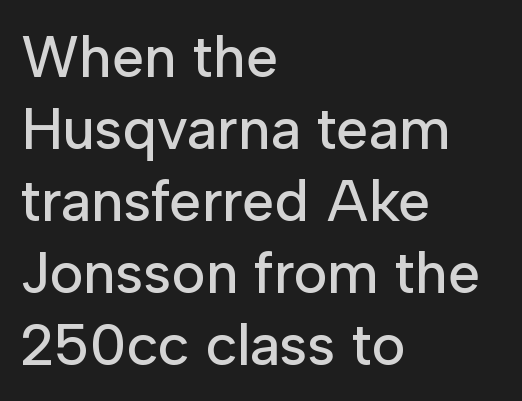
The image shows 58 px sans-serif type, upright; set left-aligned, line spacing 1.24x, normal letter spacing, not underlined; low stroke contrast and a medium x-height.
